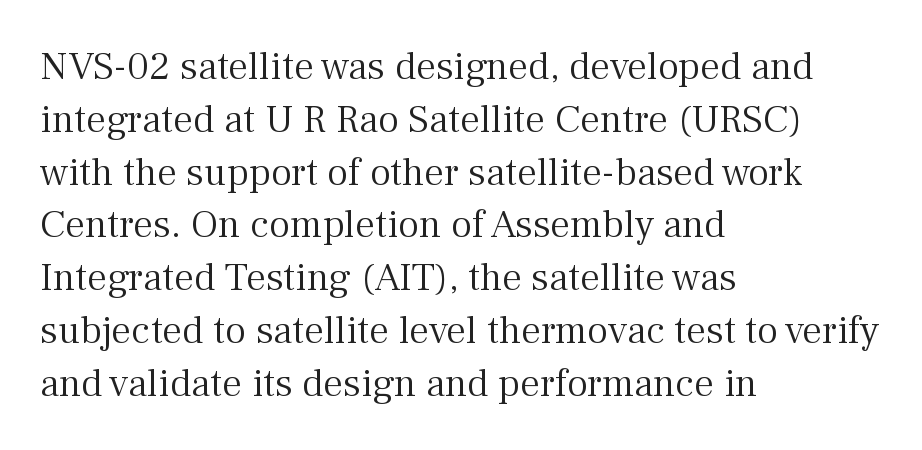
Q: Is the text bold? A: No.
Q: Is the text italic (slanted)? A: No, it is upright.
Q: Is the typeface a serif or a sans-serif typeface? A: Serif.
Q: Is the text underlined? A: No.
Q: How is the paragraph aligned? A: Left-aligned.
Q: Is the spacing between letters normal or unusually wide? A: Normal.
Q: Is the spacing between lines tight, normal or loose? A: Normal.
Q: Width (condensed, normal, or wide)? A: Normal.
Q: Stroke contrast? A: Medium.
Q: x-height? A: Medium.
Q: Monospaced? A: No.
